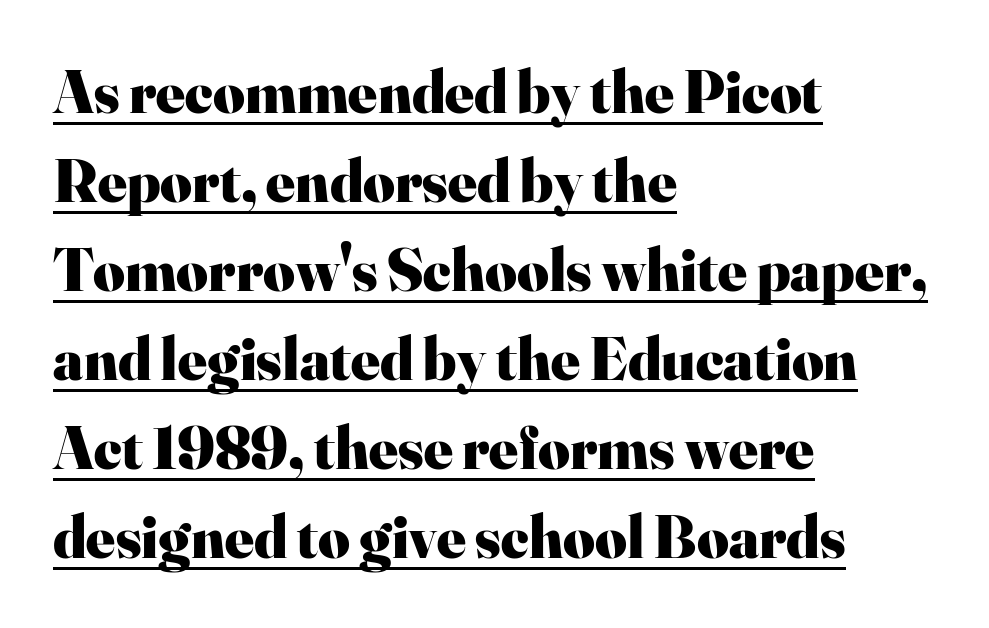
Q: Is the text bold? A: Yes.
Q: Is the text italic (slanted)? A: No, it is upright.
Q: Is the typeface a serif or a sans-serif typeface? A: Serif.
Q: Is the text underlined? A: Yes.
Q: How is the paragraph aligned? A: Left-aligned.
Q: Is the spacing between letters normal or unusually wide? A: Normal.
Q: Is the spacing between lines tight, normal or loose? A: Normal.
Q: Width (condensed, normal, or wide)? A: Normal.
Q: Stroke contrast? A: High.
Q: x-height? A: Small.
Q: Monospaced? A: No.
